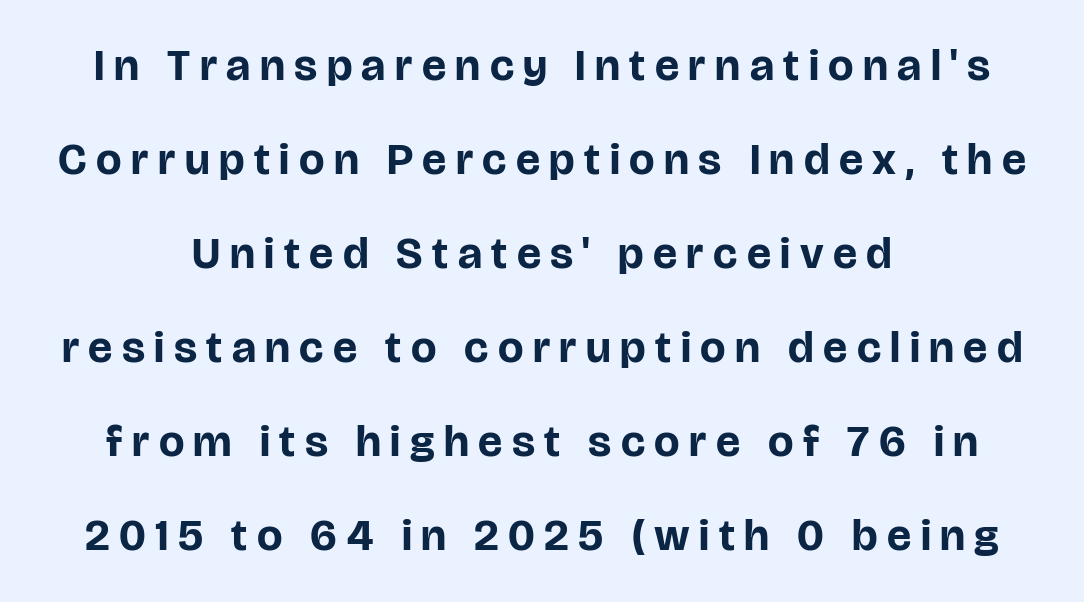
{"serif": "no", "italic": "no", "bold": "yes", "weight": "bold", "width": "normal", "stroke_contrast": "low", "x_height": "large", "monospaced": "no", "underline": "no", "align": "center", "line_spacing": "loose", "line_spacing_ratio": 2.09, "letter_spacing": "wide", "letter_spacing_em": 0.21, "glyph_px": 45}
